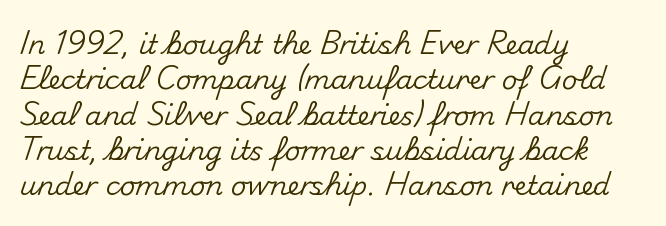
Q: Is the text italic (slanted)? A: Yes.
Q: Is the text underlined? A: No.
Q: How is the paragraph aligned? A: Left-aligned.
Q: Is the spacing between letters normal or unusually wide? A: Normal.
Q: Is the spacing between lines tight, normal or loose? A: Normal.
